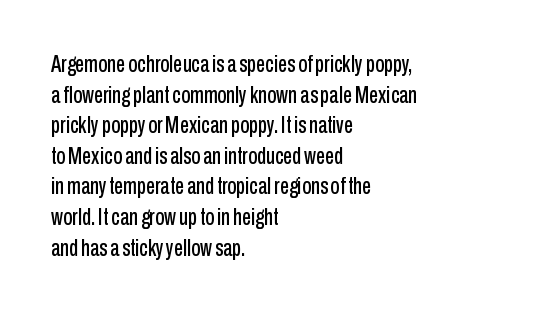
A typesetter would call this leading conventional body-copy spacing. No italicization has been applied; the sample stays upright. Tracking value appears to be zero — textbook default spacing. Short and long lines alike share a common starting point at left. Decoration check: the copy has no underline.
